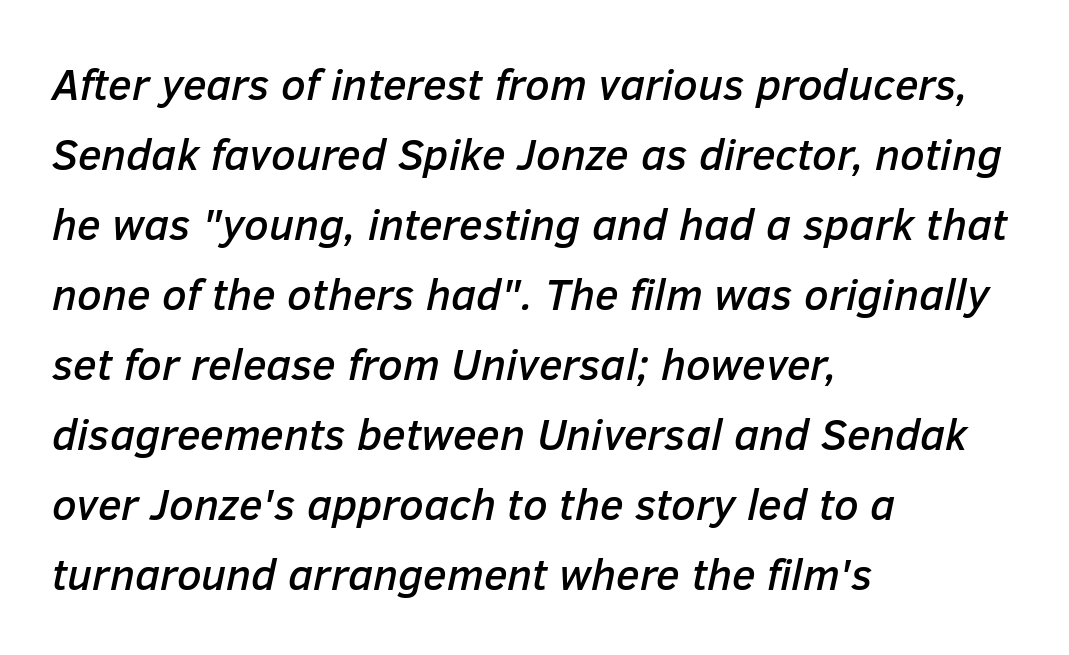
Q: Is the text italic (slanted)? A: Yes, it leans right by about 12 degrees.
Q: Is the text underlined? A: No.
Q: How is the paragraph aligned? A: Left-aligned.
Q: Is the spacing between letters normal or unusually wide? A: Normal.
Q: Is the spacing between lines tight, normal or loose? A: Normal.
Q: Width (condensed, normal, or wide)? A: Normal.
Q: Stroke contrast? A: Low.
Q: x-height? A: Medium.
Q: Monospaced? A: No.
